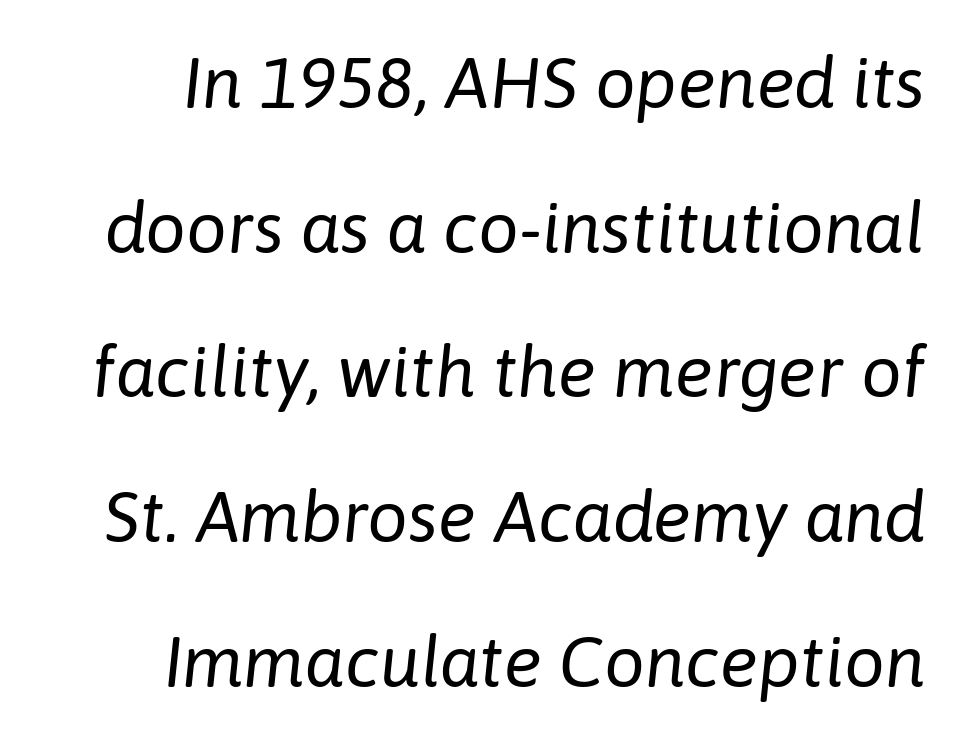
Q: Is the text bold? A: No.
Q: Is the text italic (slanted)? A: Yes, it leans right by about 6 degrees.
Q: Is the text underlined? A: No.
Q: Is the spacing between letters normal or unusually wide? A: Normal.
Q: Is the spacing between lines tight, normal or loose? A: Loose.
Q: Width (condensed, normal, or wide)? A: Normal.
Q: Stroke contrast? A: Low.
Q: x-height? A: Medium.
Q: Monospaced? A: No.
